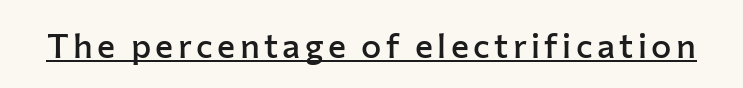
Q: Is the text bold? A: Semi-bold.
Q: Is the text italic (slanted)? A: No, it is upright.
Q: Is the typeface a serif or a sans-serif typeface? A: Sans-serif.
Q: Is the text underlined? A: Yes.
Q: Width (condensed, normal, or wide)? A: Normal.
Q: Stroke contrast? A: Low.
Q: x-height? A: Medium.
Q: Monospaced? A: No.
